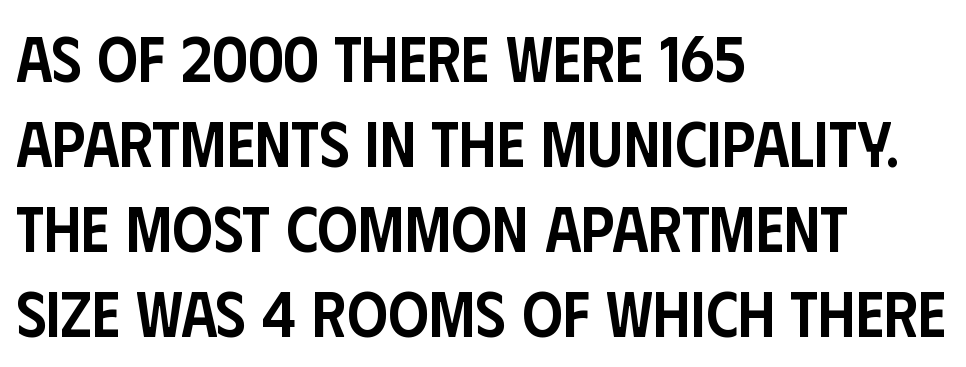
Q: Is the text bold? A: Semi-bold.
Q: Is the text italic (slanted)? A: No, it is upright.
Q: Is the typeface a serif or a sans-serif typeface? A: Sans-serif.
Q: Is the text underlined? A: No.
Q: How is the paragraph aligned? A: Left-aligned.
Q: Is the spacing between letters normal or unusually wide? A: Normal.
Q: Is the spacing between lines tight, normal or loose? A: Normal.
Q: Width (condensed, normal, or wide)? A: Condensed.
Q: Stroke contrast? A: Low.
Q: x-height? A: Large.
Q: Monospaced? A: No.
